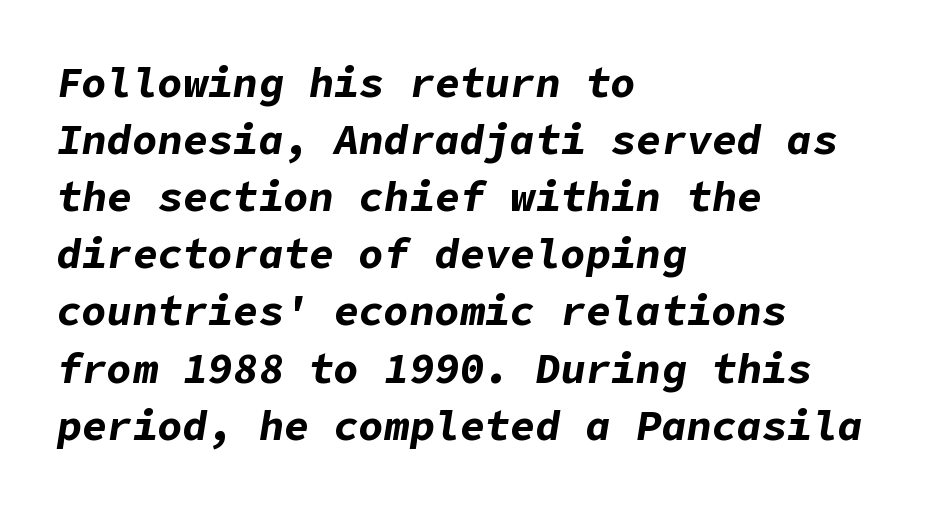
The image shows 42 px bold type, italic (leaning right); set left-aligned, normal line spacing (1.36x), normal letter spacing, not underlined; low stroke contrast and a medium x-height.
